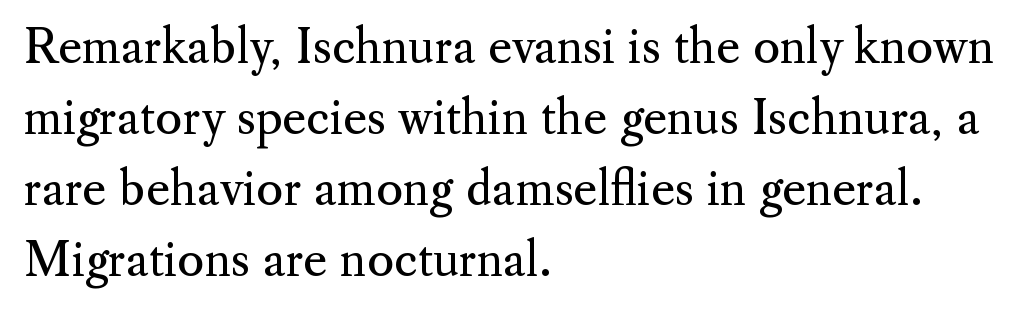
The image shows 46 px regular-weight serif type, upright; set left-aligned, normal line spacing (1.54x), normal letter spacing, not underlined; medium stroke contrast and a small x-height.
